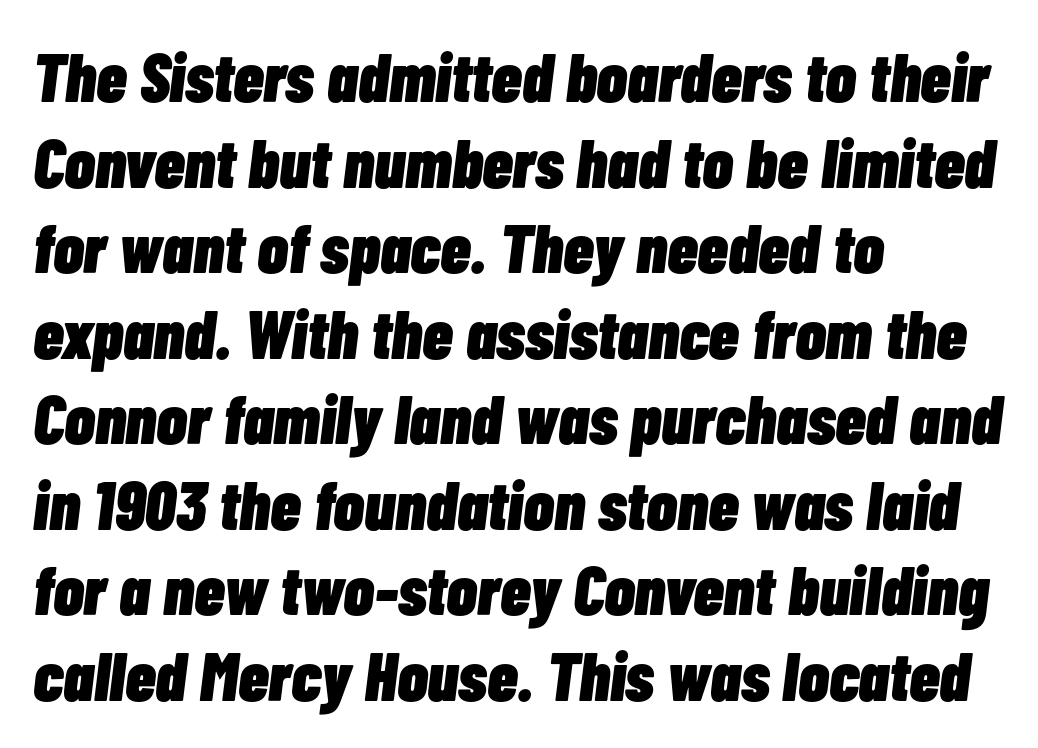
I'd describe the lettering as bold — thick and assertive. Every row of glyphs begins at an identical x-position on the left. The zone under the glyphs is completely vacant. Here the glyphs are tracked normally, forming tight word shapes. Slant detected: the letters are inclined. The passage shown is typed in a proportional face where columns would drift.
